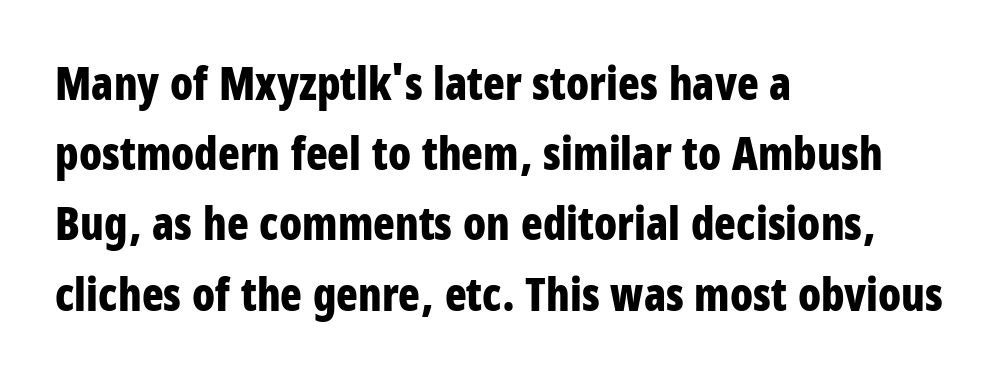
Q: Is the text bold? A: Yes.
Q: Is the text italic (slanted)? A: No, it is upright.
Q: Is the typeface a serif or a sans-serif typeface? A: Sans-serif.
Q: Is the text underlined? A: No.
Q: How is the paragraph aligned? A: Left-aligned.
Q: Is the spacing between letters normal or unusually wide? A: Normal.
Q: Is the spacing between lines tight, normal or loose? A: Normal.
Q: Width (condensed, normal, or wide)? A: Condensed.
Q: Stroke contrast? A: Low.
Q: x-height? A: Large.
Q: Monospaced? A: No.
